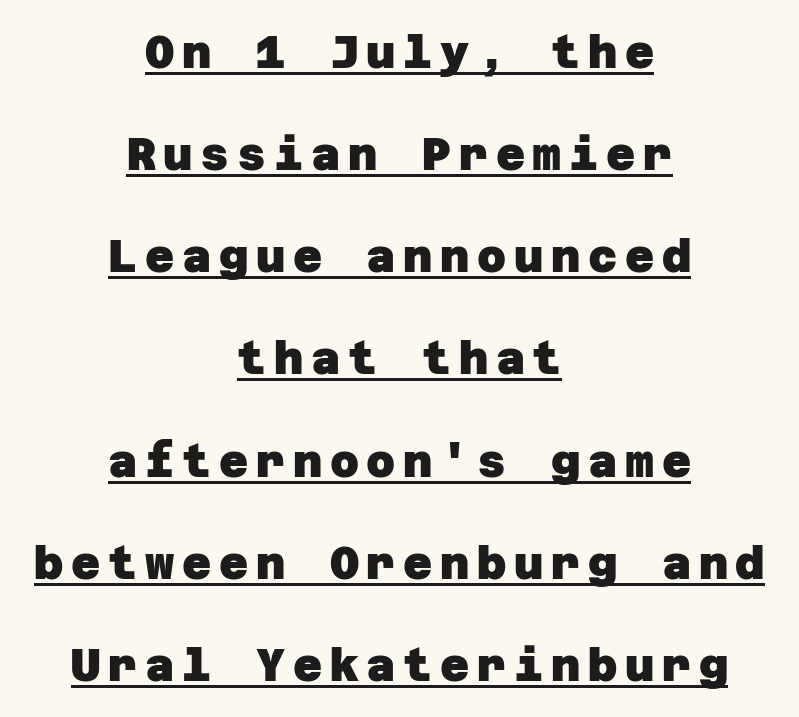
{"serif": "no", "bold": "yes", "weight": "heavy", "width": "normal", "stroke_contrast": "low", "x_height": "large", "underline": "yes", "align": "center", "line_spacing": "loose", "line_spacing_ratio": 2.27, "glyph_px": 45}
